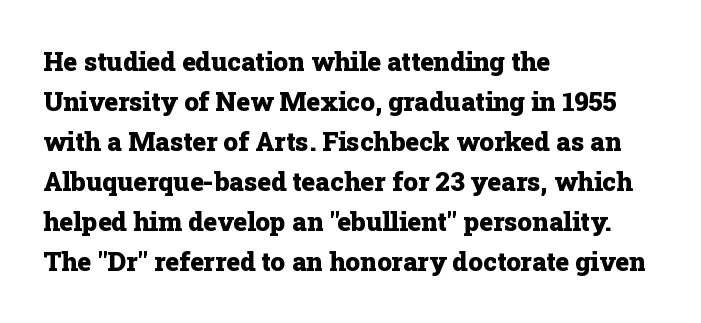
The image shows 26 px bold type, upright; set left-aligned, normal line spacing (1.54x), normal letter spacing, not underlined.
